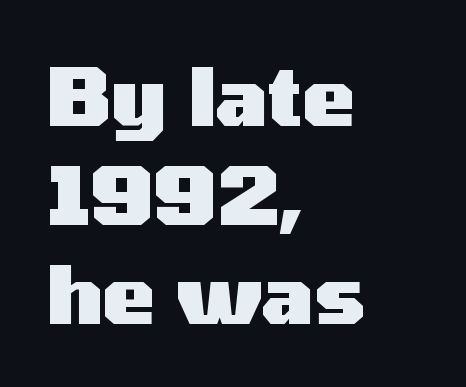
The image shows 80 px heavy, wide sans-serif type, upright; set left-aligned, line spacing 1.24x, normal letter spacing, not underlined; medium stroke contrast and a medium x-height.
